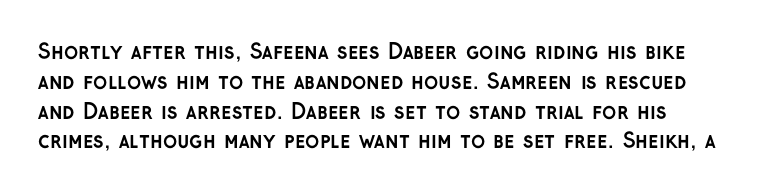
The image shows 21 px bold type, upright; set normal line spacing (1.42x), normal letter spacing, not underlined.
